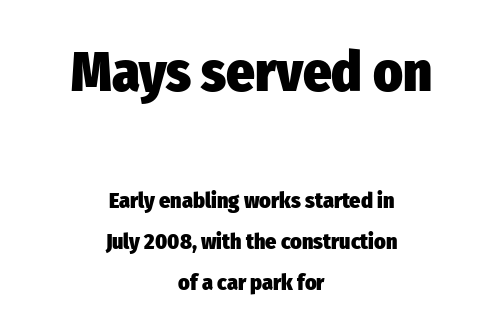
The image shows 56 px heavy, condensed sans-serif type, upright; set centered, line spacing 1.86x, normal letter spacing, not underlined; the first (top) block is 2.55x larger; low stroke contrast and a medium x-height.
